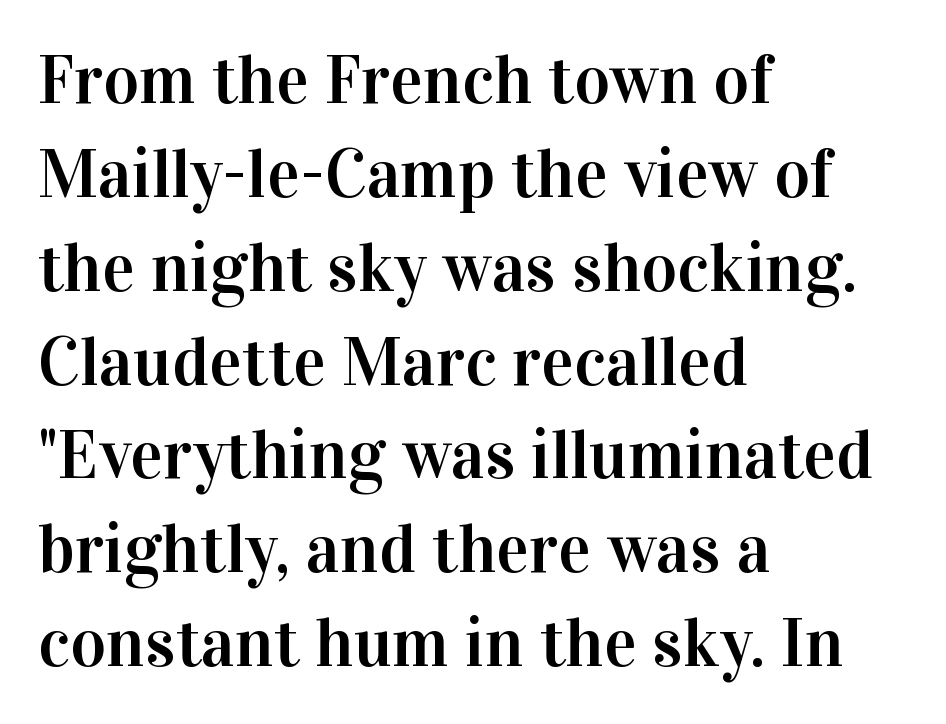
Q: Is the text italic (slanted)? A: No, it is upright.
Q: Is the typeface a serif or a sans-serif typeface? A: Serif.
Q: Is the text underlined? A: No.
Q: How is the paragraph aligned? A: Left-aligned.
Q: Is the spacing between letters normal or unusually wide? A: Normal.
Q: Is the spacing between lines tight, normal or loose? A: Normal.
Q: Width (condensed, normal, or wide)? A: Normal.
Q: Stroke contrast? A: High.
Q: x-height? A: Medium.
Q: Monospaced? A: No.
